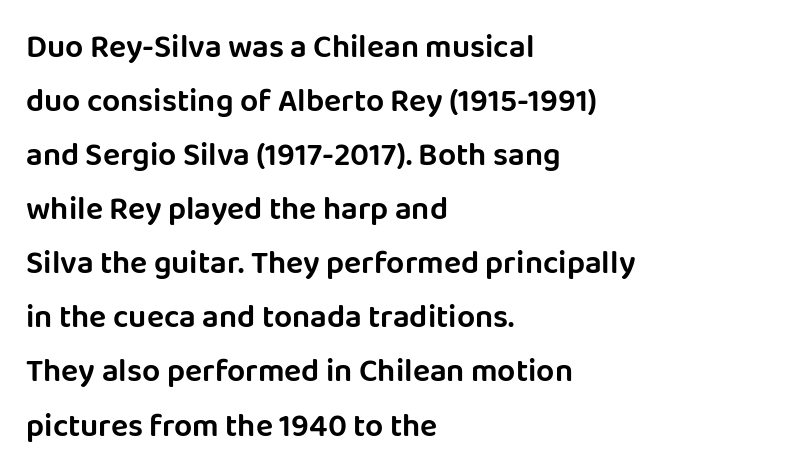
Do the characters align in a grid? No, the font is proportional. No extra tracking has been applied to these lines. It's the straight-up-and-down kind of type. These lines are set flush left with a ragged right edge. Nope, no serifs anywhere on these letters.
